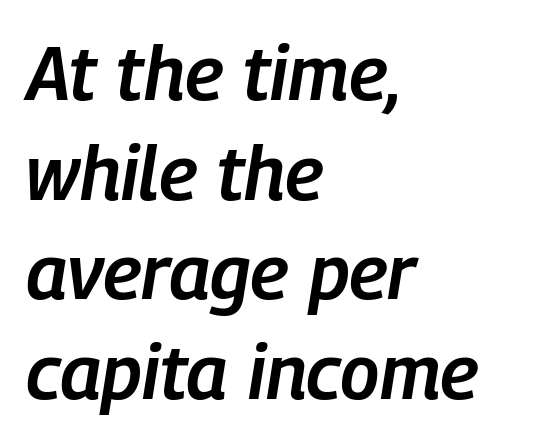
Caption: multi-line text, flush left, ragged right. Slant detected: the letters are inclined. Character widths vary here, with narrow letters taking less room than wide ones. Nobody drew a line under any word here. Look at the stroke-to-counter ratio: somewhat heavy, a semibold.
